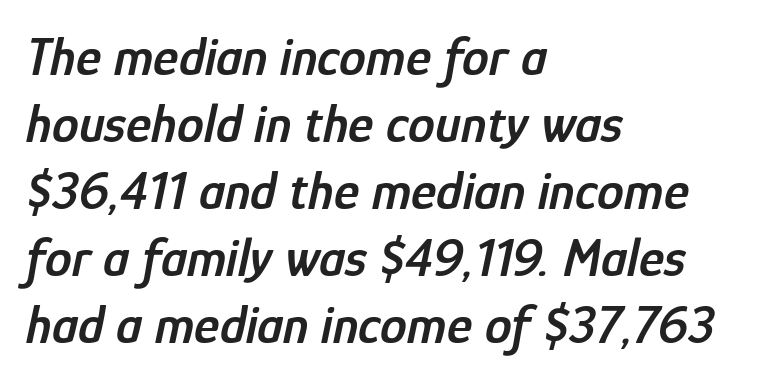
{"italic": "yes", "lean": "right", "slant_degrees": 12, "bold": "semi", "weight": "semibold", "width": "condensed", "stroke_contrast": "low", "x_height": "medium", "monospaced": "no", "underline": "no", "align": "left", "line_spacing_ratio": 1.24, "letter_spacing": "normal", "letter_spacing_em": 0.0, "glyph_px": 54}
